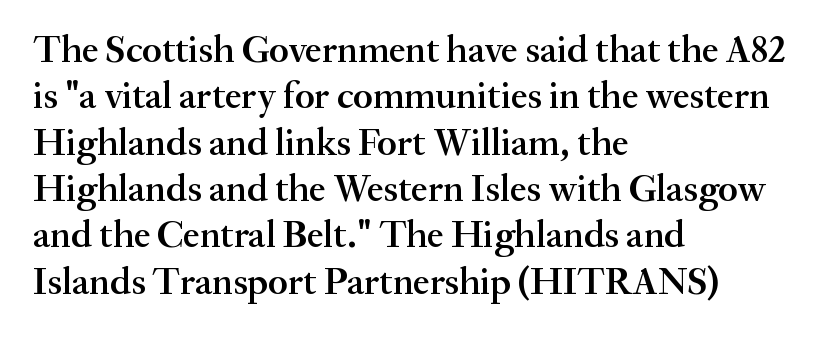
The image shows 38 px semibold serif type, upright; set left-aligned, line spacing 1.22x, normal letter spacing, not underlined; medium stroke contrast and a small x-height.
